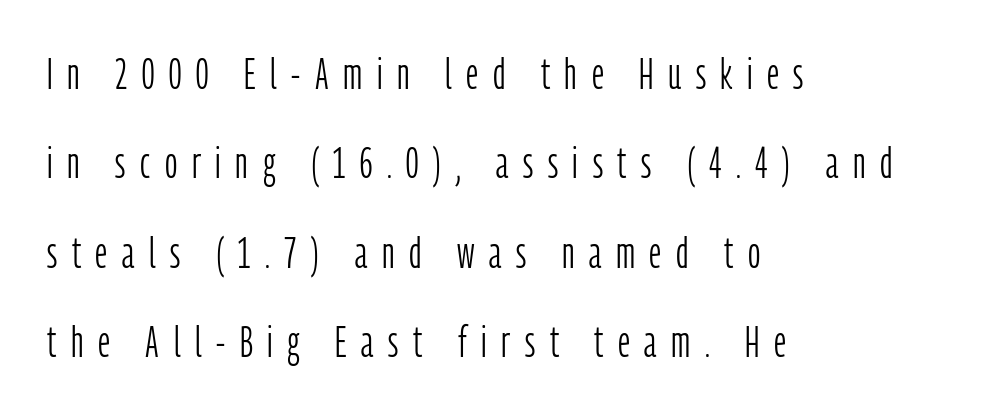
{"serif": "no", "italic": "no", "bold": "no", "weight": "light", "width": "condensed", "stroke_contrast": "low", "x_height": "medium", "monospaced": "no", "underline": "no", "align": "left", "line_spacing": "loose", "line_spacing_ratio": 2.08, "letter_spacing": "wide", "letter_spacing_em": 0.34, "glyph_px": 43}
